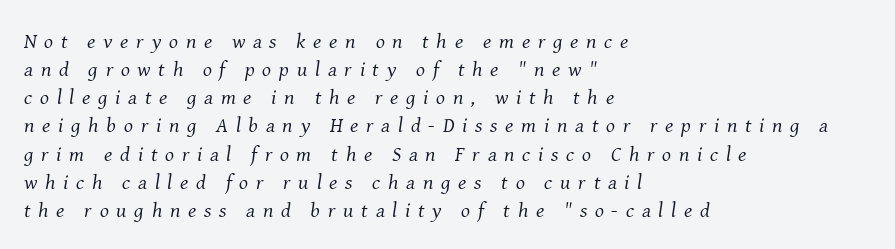
The glyphs look as if they've been sheared to an angle. The words here are not underlined. Each line starts at the same left margin while the right side varies. Heft: none added — not bold.
